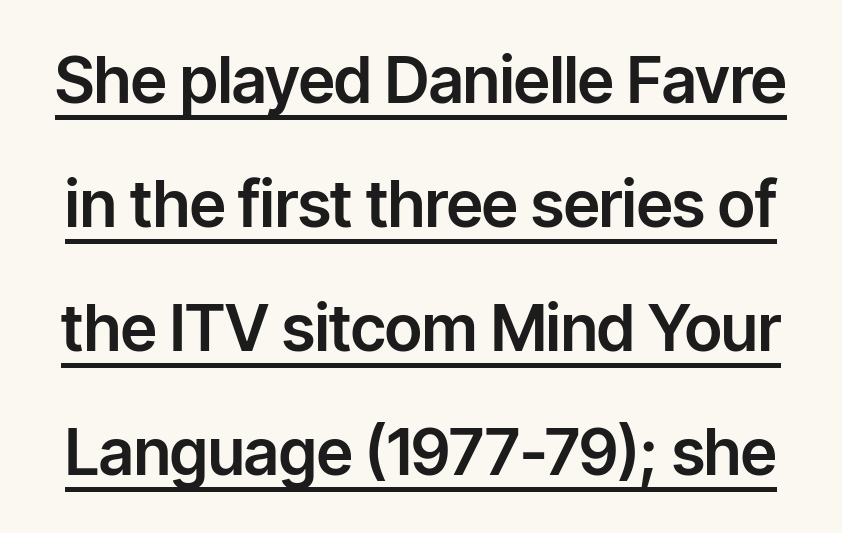
{"serif": "no", "italic": "no", "width": "normal", "stroke_contrast": "low", "x_height": "medium", "monospaced": "no", "underline": "yes", "line_spacing": "loose", "line_spacing_ratio": 1.94, "letter_spacing": "normal", "letter_spacing_em": 0.0, "glyph_px": 64}
